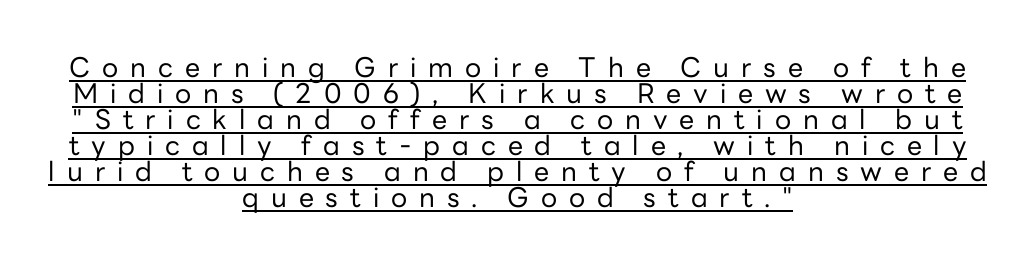
The image shows 27 px text type, upright; set centered, tight line spacing (0.96x), unusually wide letter spacing (+0.44 em), underlined.
